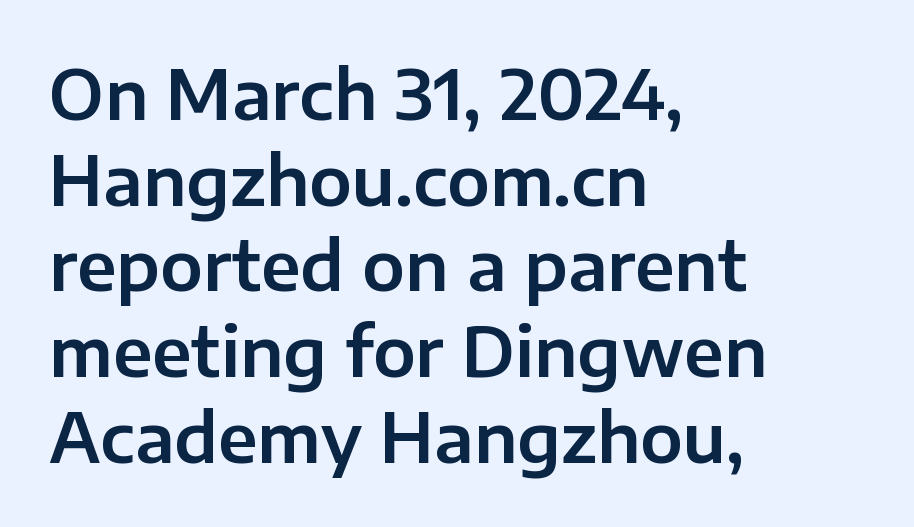
{"serif": "no", "italic": "no", "width": "normal", "stroke_contrast": "low", "x_height": "medium", "monospaced": "no", "underline": "no", "align": "left", "line_spacing": "normal", "line_spacing_ratio": 1.26, "letter_spacing": "normal", "letter_spacing_em": 0.0, "glyph_px": 68}
